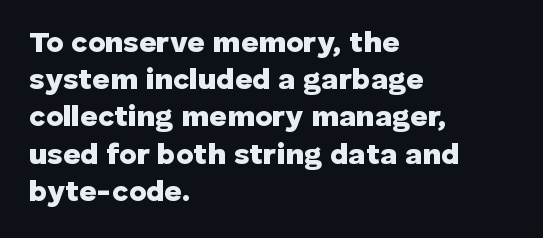
{"serif": "no", "italic": "no", "bold": "yes", "weight": "heavy", "width": "normal", "stroke_contrast": "low", "x_height": "medium", "monospaced": "no", "underline": "no", "align": "left", "line_spacing_ratio": 1.24, "letter_spacing": "normal", "letter_spacing_em": 0.0, "glyph_px": 30}
